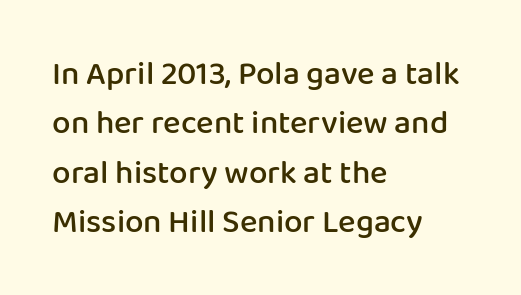
These lines sit exactly where default settings would place them. Tall strokes in this sample are plumb rather than angled. The words here are not underlined. Strokes here are thickened, but only to semibold level. Type style note: lacks serifs. The ragged edge is on the right, which tells us the setting is flush left.
